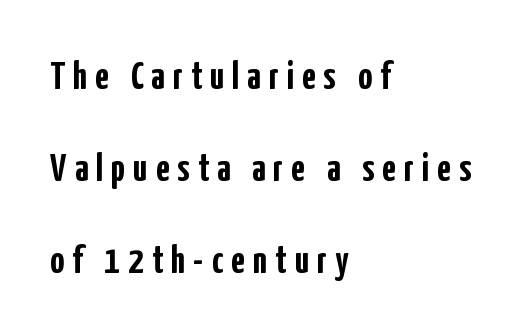
Q: Is the text bold? A: Yes.
Q: Is the text italic (slanted)? A: No, it is upright.
Q: Is the typeface a serif or a sans-serif typeface? A: Sans-serif.
Q: Is the text underlined? A: No.
Q: How is the paragraph aligned? A: Left-aligned.
Q: Is the spacing between letters normal or unusually wide? A: Unusually wide.
Q: Is the spacing between lines tight, normal or loose? A: Loose.
Q: Width (condensed, normal, or wide)? A: Condensed.
Q: Stroke contrast? A: Low.
Q: x-height? A: Medium.
Q: Monospaced? A: No.
